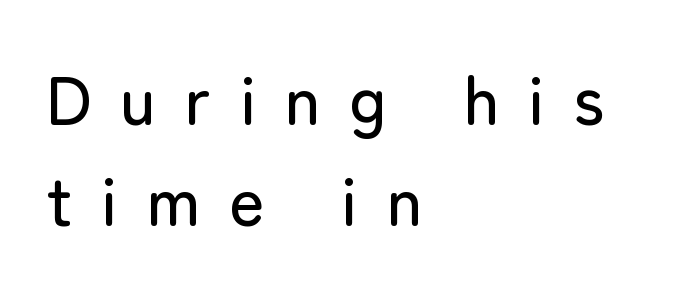
The image shows 68 px sans-serif type, upright; set left-aligned, normal line spacing (1.48x), unusually wide letter spacing (+0.42 em), not underlined; low stroke contrast and a medium x-height.
